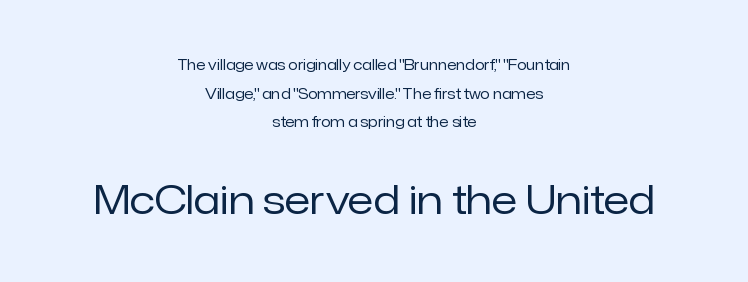
{"serif": "no", "italic": "no", "bold": "no", "weight": "regular", "width": "normal", "stroke_contrast": "low", "x_height": "medium", "monospaced": "no", "underline": "no", "align": "center", "line_spacing": "loose", "line_spacing_ratio": 2.05, "letter_spacing": "normal", "letter_spacing_em": 0.0, "larger_block": "second", "size_ratio": 2.79, "glyph_px": 39}
